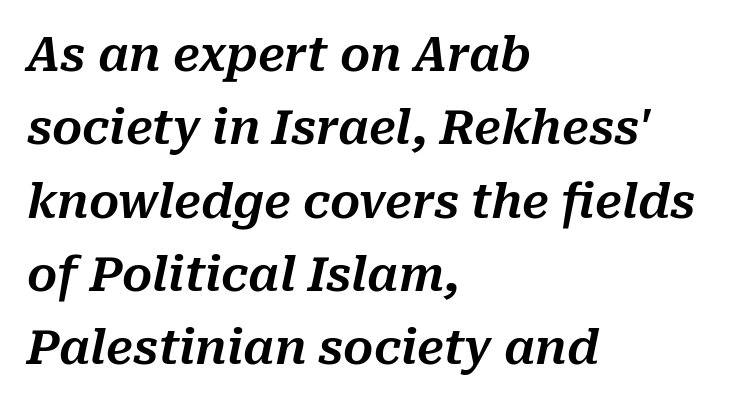
Inter-character spacing is left at the font's built-in metrics. These lines were composed using italics. Quick note: underline off. You could not count columns in this text — the font is proportionally spaced. Reading down the block, your eye returns to a fixed left position each line. A typesetter would call this leading conventional body-copy spacing.
